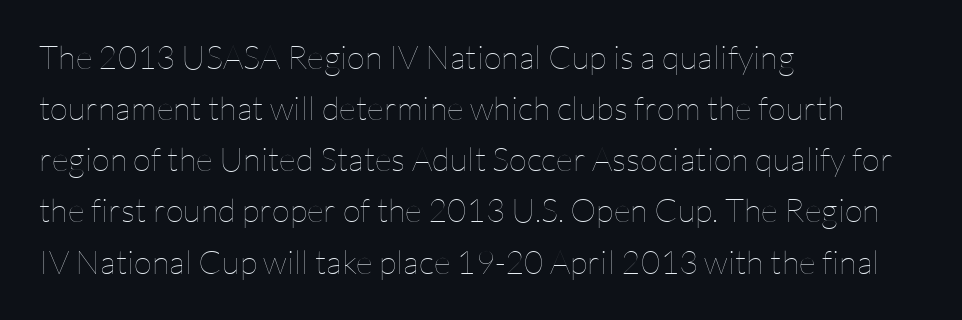
The image shows 33 px thin type, upright; set left-aligned, normal line spacing (1.55x), normal letter spacing, not underlined; low stroke contrast and a medium x-height.
